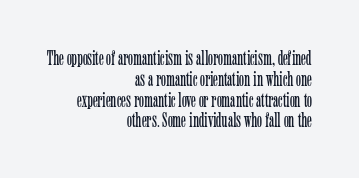
Bold? No — there's no thickening of the strokes. What's the leading like? Squeezed, with rows nearly overlapping. The paragraph shown leans on its right margin. Vertical strokes here are truly vertical.
